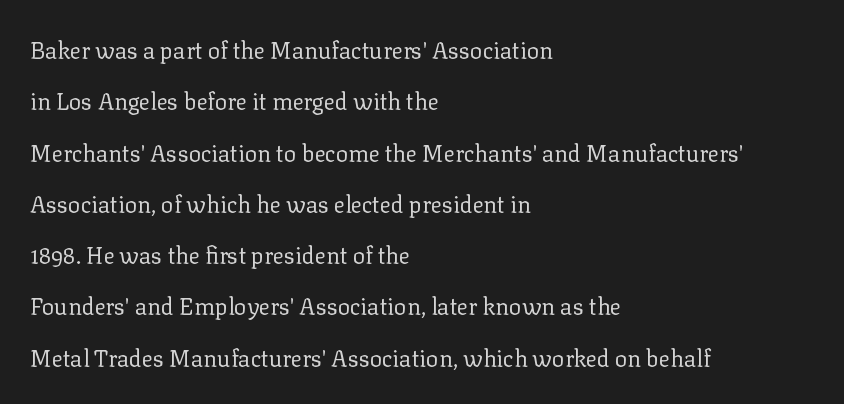
Q: Is the text bold? A: No.
Q: Is the text italic (slanted)? A: No, it is upright.
Q: Is the text underlined? A: No.
Q: How is the paragraph aligned? A: Left-aligned.
Q: Is the spacing between letters normal or unusually wide? A: Normal.
Q: Is the spacing between lines tight, normal or loose? A: Loose.
